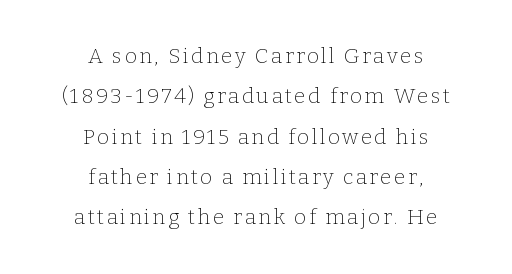
Q: Is the text bold? A: No.
Q: Is the text italic (slanted)? A: No, it is upright.
Q: Is the text underlined? A: No.
Q: How is the paragraph aligned? A: Centered.
Q: Is the spacing between lines tight, normal or loose? A: Loose.
